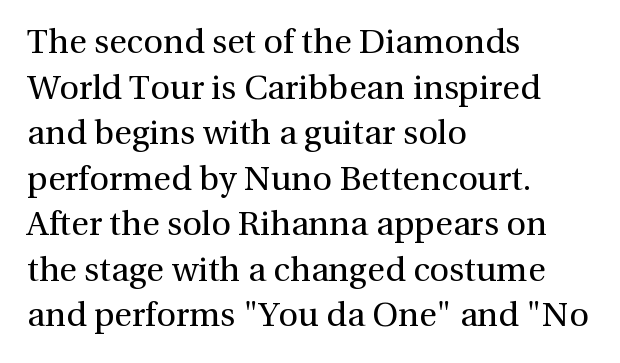
The image shows 34 px regular-weight serif type, upright; set left-aligned, normal line spacing (1.34x), normal letter spacing, not underlined; a medium x-height.
